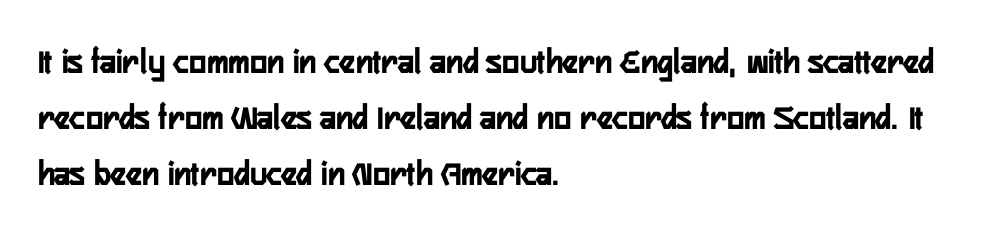
Observe the absence of serifs on each vertical stroke in this sample. Each letter keeps its own natural width here, so spacing adapts to shape. The type sits square on the baseline with zero lean. These lines sit exactly where default settings would place them. Descenders hang freely into open space. Heft: maximum for text — a bold.
